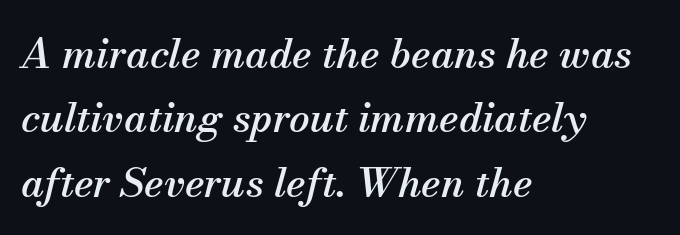
{"serif": "yes", "italic": "yes", "lean": "right", "slant_degrees": 13, "width": "normal", "stroke_contrast": "medium", "x_height": "small", "monospaced": "no", "underline": "no", "align": "left", "line_spacing": "normal", "line_spacing_ratio": 1.57, "letter_spacing": "normal", "letter_spacing_em": 0.0, "glyph_px": 41}
